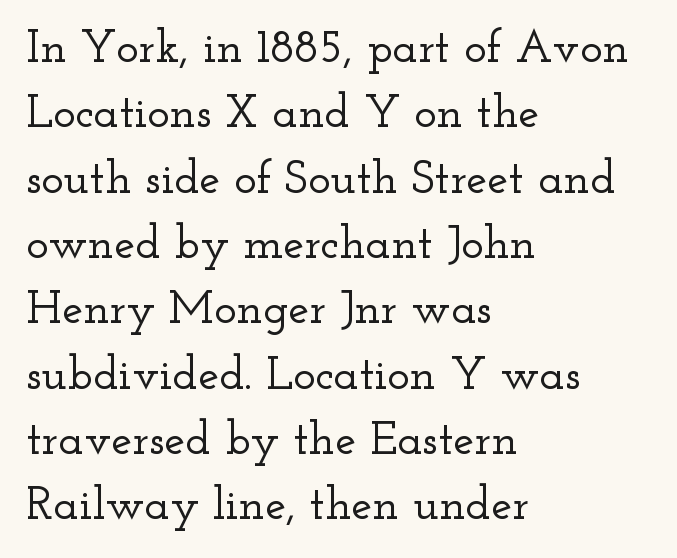
{"serif": "yes", "italic": "no", "width": "wide", "stroke_contrast": "low", "x_height": "small", "monospaced": "no", "underline": "no", "align": "left", "line_spacing": "normal", "line_spacing_ratio": 1.39, "letter_spacing": "normal", "letter_spacing_em": 0.0, "glyph_px": 47}
